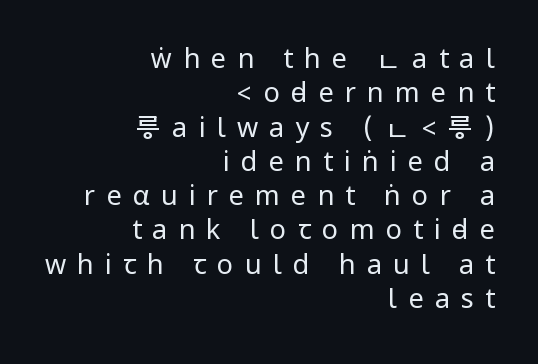
{"italic": "no", "bold": "no", "underline": "no", "align": "right", "line_spacing": "normal", "line_spacing_ratio": 1.27, "letter_spacing": "wide", "letter_spacing_em": 0.41, "glyph_px": 27}
